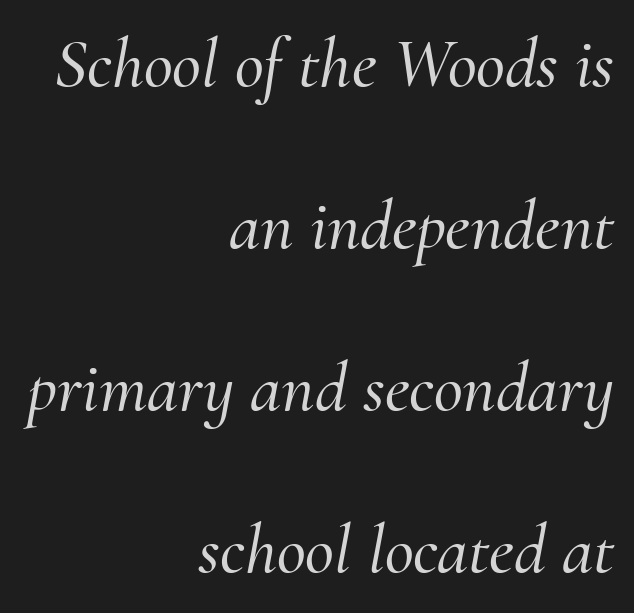
{"serif": "yes", "italic": "yes", "lean": "right", "slant_degrees": 10, "width": "normal", "stroke_contrast": "medium", "x_height": "small", "monospaced": "no", "underline": "no", "align": "right", "line_spacing": "loose", "line_spacing_ratio": 2.28, "letter_spacing": "normal", "letter_spacing_em": 0.0, "glyph_px": 71}
